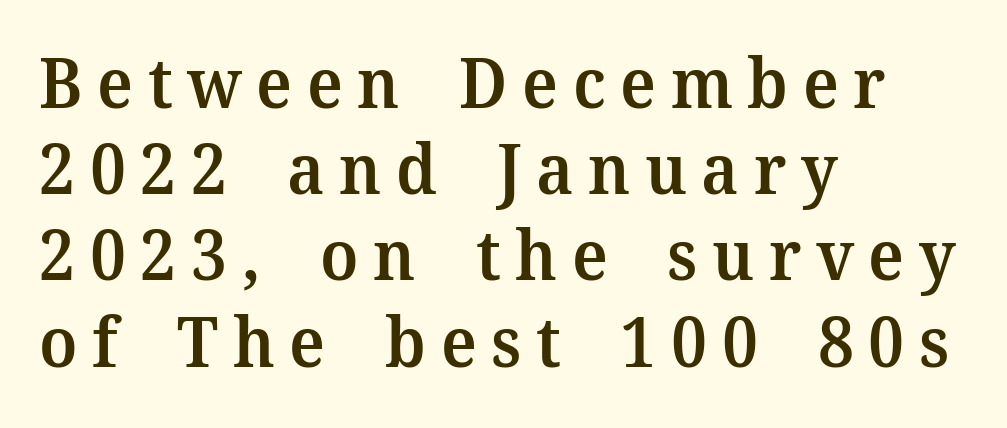
The image shows 69 px semibold serif type, upright; set left-aligned, normal line spacing (1.25x), unusually wide letter spacing (+0.21 em), not underlined; medium stroke contrast and a medium x-height.
